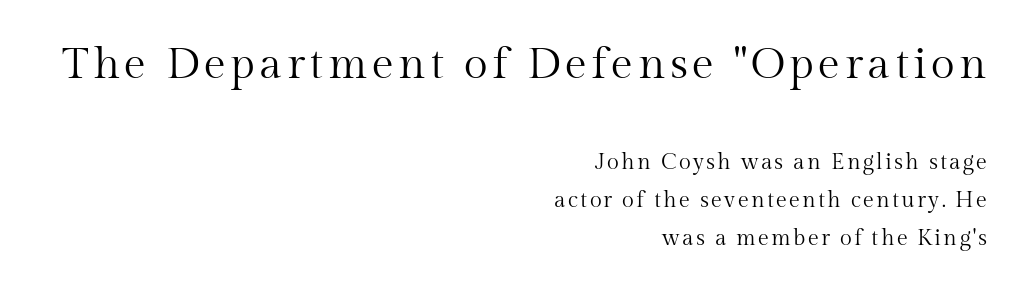
Q: Is the text bold? A: No.
Q: Is the text italic (slanted)? A: No, it is upright.
Q: Is the typeface a serif or a sans-serif typeface? A: Serif.
Q: Is the text underlined? A: No.
Q: How is the paragraph aligned? A: Right-aligned.
Q: Which block of text is set in a larger size, the first (top) or the second (bottom)? A: The first (top) one.
Q: Width (condensed, normal, or wide)? A: Normal.
Q: Stroke contrast? A: Medium.
Q: x-height? A: Medium.
Q: Monospaced? A: No.
